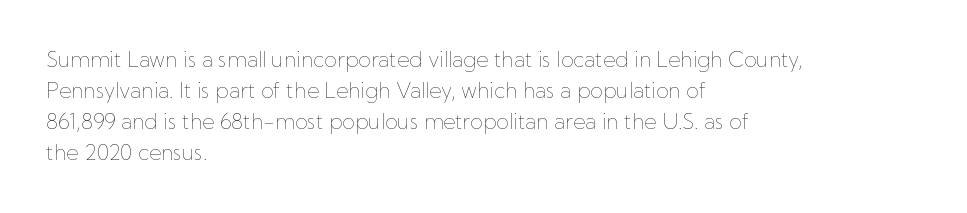
{"italic": "no", "bold": "no", "underline": "no", "align": "left", "line_spacing": "normal", "line_spacing_ratio": 1.48, "letter_spacing": "normal", "letter_spacing_em": 0.0, "glyph_px": 21}
